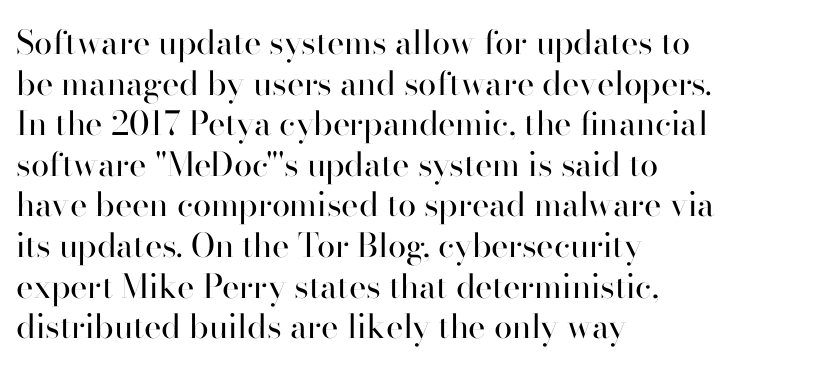
{"serif": "no", "italic": "no", "bold": "no", "weight": "regular", "width": "normal", "stroke_contrast": "high", "x_height": "small", "monospaced": "no", "underline": "no", "align": "left", "line_spacing_ratio": 1.23, "letter_spacing": "normal", "letter_spacing_em": 0.0, "glyph_px": 33}
